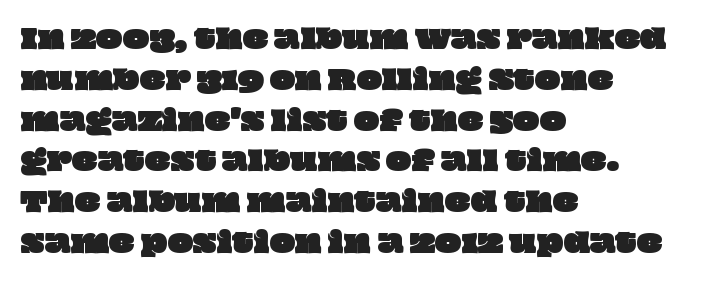
Q: Is the text underlined? A: No.
Q: How is the paragraph aligned? A: Left-aligned.
Q: Is the spacing between letters normal or unusually wide? A: Normal.
Q: Is the spacing between lines tight, normal or loose? A: Normal.
